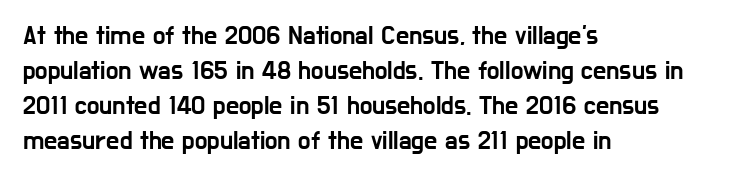
{"italic": "no", "underline": "no", "align": "left", "line_spacing": "normal", "line_spacing_ratio": 1.34, "letter_spacing": "normal", "letter_spacing_em": 0.0, "glyph_px": 26}
